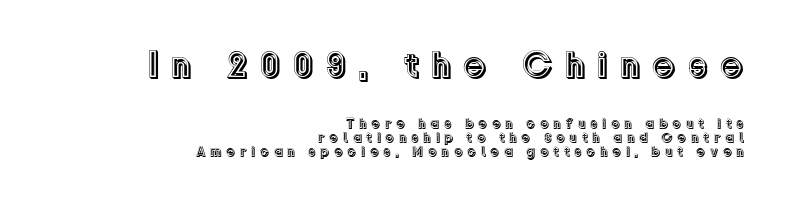
Q: Is the text italic (slanted)? A: No, it is upright.
Q: Is the text underlined? A: No.
Q: How is the paragraph aligned? A: Right-aligned.
Q: Is the spacing between letters normal or unusually wide? A: Unusually wide.
Q: Is the spacing between lines tight, normal or loose? A: Tight.
Q: Which block of text is set in a larger size, the first (top) or the second (bottom)? A: The first (top) one.
Q: Width (condensed, normal, or wide)? A: Normal.
Q: x-height? A: Medium.
Q: Monospaced? A: No.
